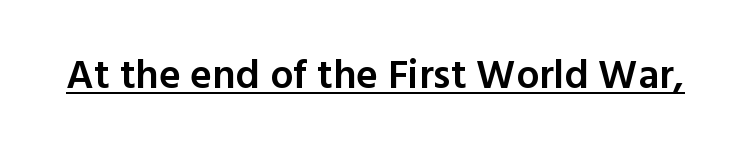
Q: Is the text bold? A: Semi-bold.
Q: Is the text italic (slanted)? A: No, it is upright.
Q: Is the typeface a serif or a sans-serif typeface? A: Sans-serif.
Q: Is the text underlined? A: Yes.
Q: Is the spacing between letters normal or unusually wide? A: Normal.
Q: Width (condensed, normal, or wide)? A: Normal.
Q: x-height? A: Medium.
Q: Monospaced? A: No.
